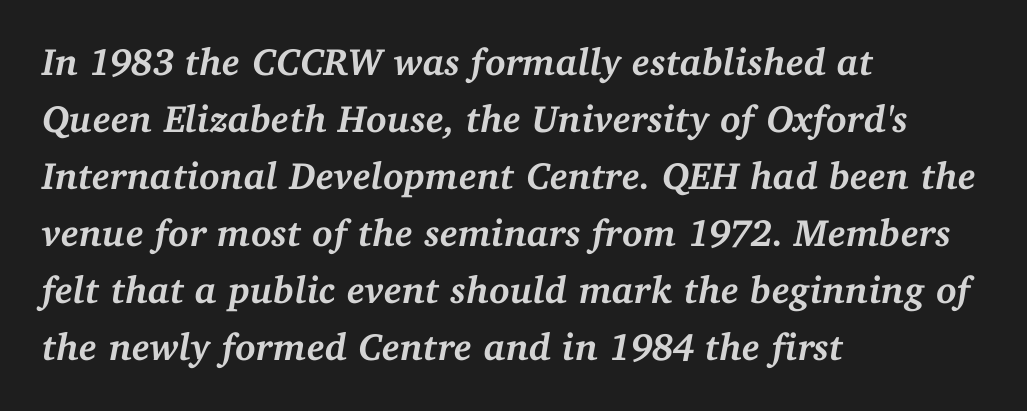
{"serif": "yes", "italic": "yes", "lean": "right", "slant_degrees": 11, "bold": "yes", "weight": "semibold", "width": "normal", "stroke_contrast": "medium", "x_height": "medium", "monospaced": "no", "underline": "no", "align": "left", "line_spacing": "normal", "line_spacing_ratio": 1.5, "letter_spacing": "normal", "letter_spacing_em": 0.0, "glyph_px": 38}
